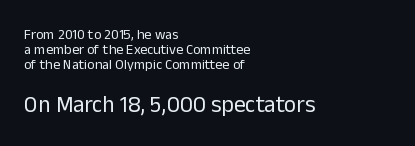
The image shows 23 px text type, upright; set left-aligned, tight line spacing (1.08x), normal letter spacing, not underlined; the second (bottom) block is 1.64x larger.
